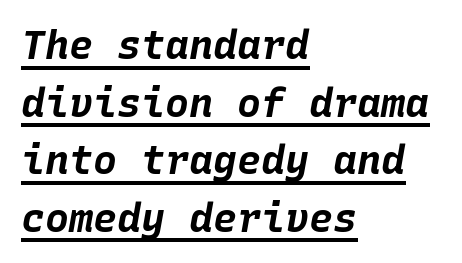
Q: Is the text bold? A: Yes.
Q: Is the text italic (slanted)? A: Yes, it leans right by about 10 degrees.
Q: Is the text underlined? A: Yes.
Q: How is the paragraph aligned? A: Left-aligned.
Q: Is the spacing between letters normal or unusually wide? A: Normal.
Q: Is the spacing between lines tight, normal or loose? A: Normal.
Q: Width (condensed, normal, or wide)? A: Normal.
Q: Stroke contrast? A: Low.
Q: x-height? A: Large.
Q: Monospaced? A: Yes.
